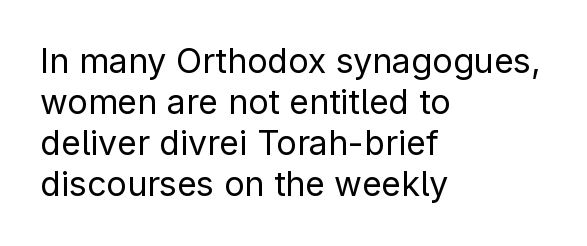
Q: Is the text bold? A: No.
Q: Is the text italic (slanted)? A: No, it is upright.
Q: Is the typeface a serif or a sans-serif typeface? A: Sans-serif.
Q: Is the text underlined? A: No.
Q: How is the paragraph aligned? A: Left-aligned.
Q: Is the spacing between letters normal or unusually wide? A: Normal.
Q: Width (condensed, normal, or wide)? A: Normal.
Q: Stroke contrast? A: Low.
Q: x-height? A: Medium.
Q: Monospaced? A: No.
